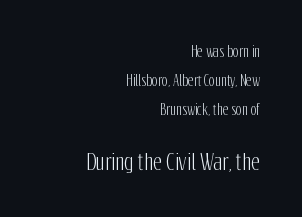
The image shows 22 px text type, upright; set right-aligned, loose line spacing (2.08x), normal letter spacing, not underlined; the second (bottom) block is 1.57x larger.
